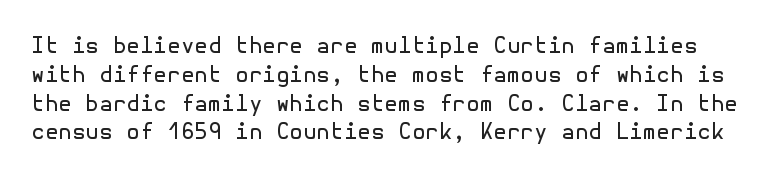
{"italic": "no", "bold": "no", "underline": "no", "line_spacing": "normal", "line_spacing_ratio": 1.31, "letter_spacing": "normal", "letter_spacing_em": 0.0, "glyph_px": 22}
